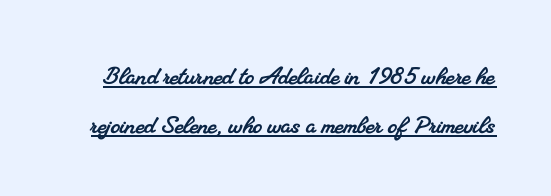
You can see a thin bar hugging the bottom of the glyphs. Each new line begins a customary step beneath the previous one. Default kerning and tracking; the words read as compact shapes. The letters advance in unequal steps, a hallmark of proportional type.
